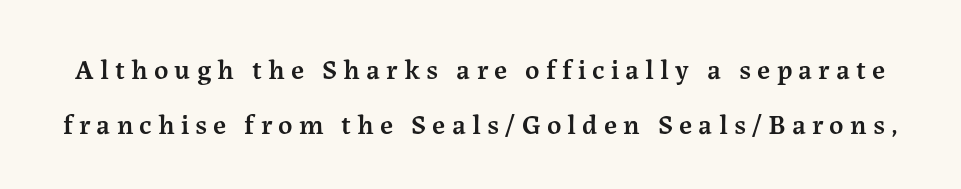
Designer's note — italics off, roman on. The horizontal fit of the characters is loose and conspicuously gappy. The glyphs in this specimen are seriffed. Has an underline been added? It has not. Moderately thickened strokes mark this as semibold type. Proportional: the letters do not fall into vertical columns.
